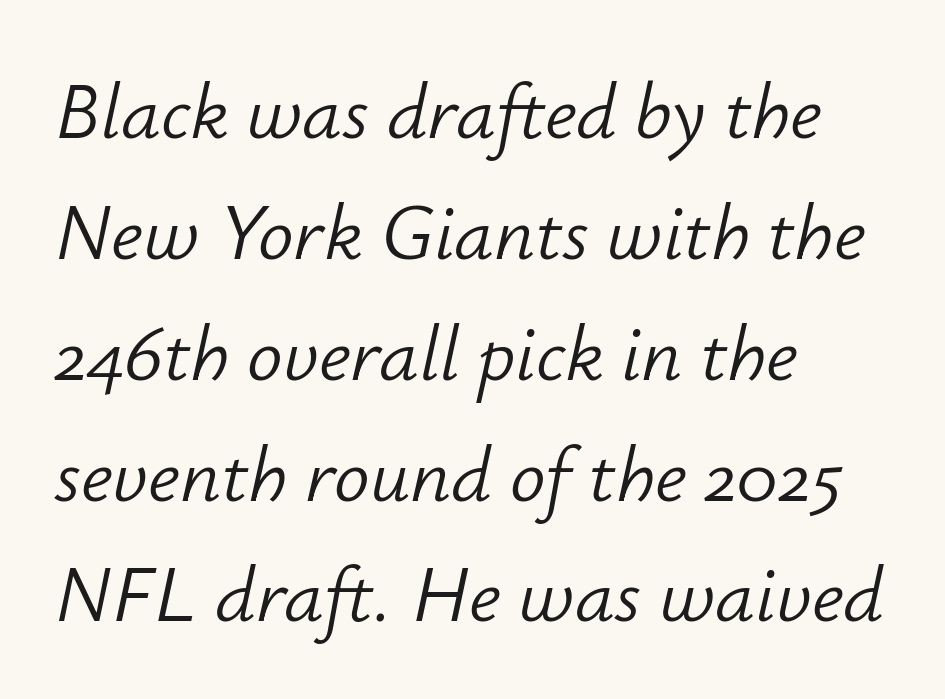
The image shows 79 px light type, italic (leaning right); set left-aligned, normal line spacing (1.53x), normal letter spacing, not underlined; low stroke contrast and a small x-height.
